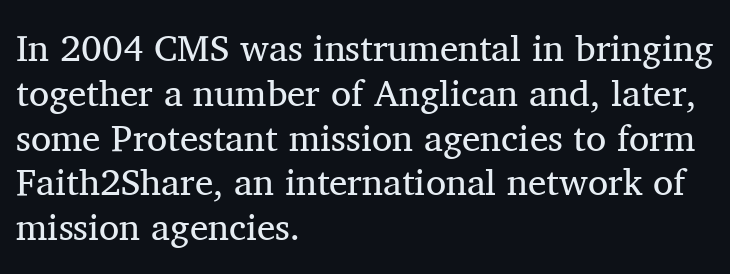
{"serif": "yes", "italic": "no", "bold": "no", "weight": "regular", "width": "normal", "stroke_contrast": "medium", "x_height": "medium", "monospaced": "no", "underline": "no", "align": "left", "line_spacing_ratio": 1.21, "letter_spacing": "normal", "letter_spacing_em": 0.0, "glyph_px": 37}
